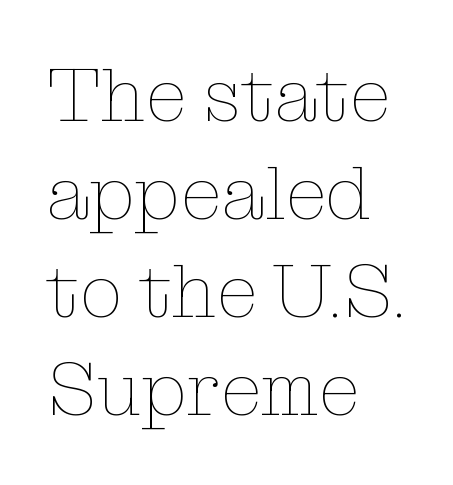
How are the letters spaced? Ordinarily, with no added tracking. Clear beneath every line of the passage. A student would call this left alignment; a typographer would say flush left, rag right. Leading matches the norm, producing a regular column. The passage shown is typed in a proportional face where columns would drift.
